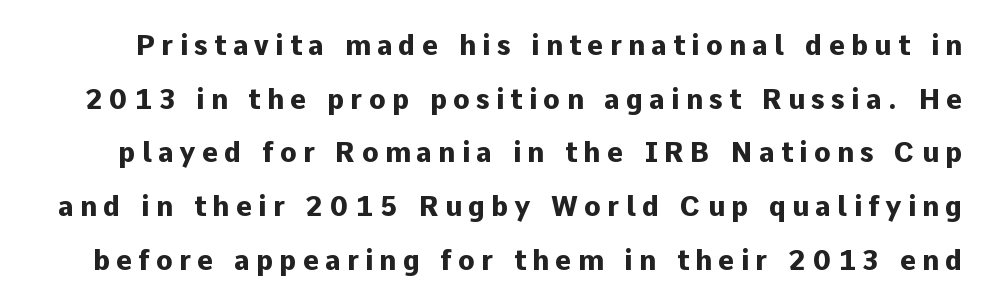
{"italic": "no", "bold": "yes", "underline": "no", "line_spacing": "loose", "line_spacing_ratio": 1.99, "letter_spacing": "wide", "letter_spacing_em": 0.24, "glyph_px": 27}
